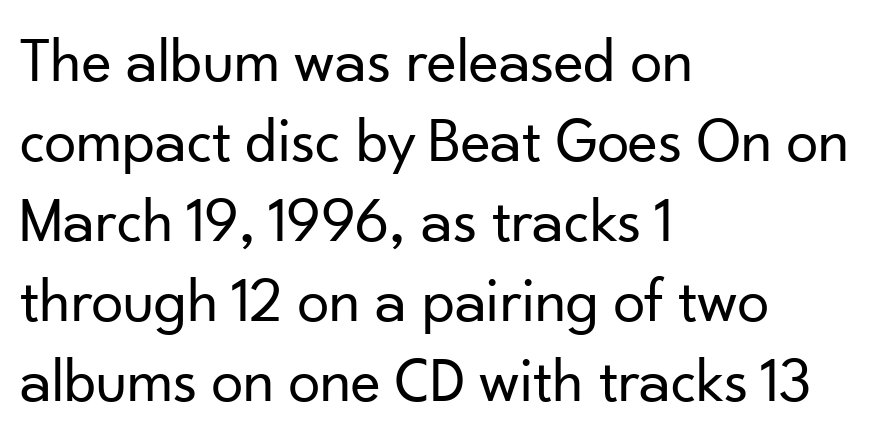
{"serif": "no", "italic": "no", "bold": "no", "weight": "regular", "width": "normal", "stroke_contrast": "low", "x_height": "small", "monospaced": "no", "underline": "no", "align": "left", "line_spacing": "normal", "line_spacing_ratio": 1.25, "letter_spacing": "normal", "letter_spacing_em": 0.0, "glyph_px": 64}
